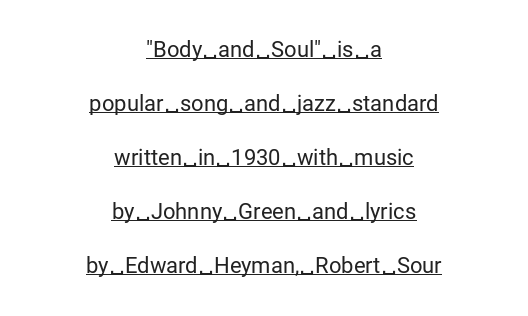
{"italic": "no", "bold": "no", "underline": "yes", "align": "center", "line_spacing": "loose", "line_spacing_ratio": 2.46, "letter_spacing": "normal", "letter_spacing_em": 0.0, "glyph_px": 22}
